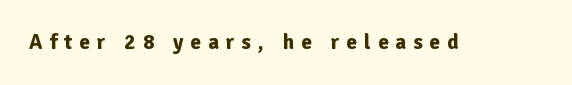
Plain, unruled lines of type. The face used here is rendered with a markedly widened letterfit. You can tell it's not italic because the verticals are truly vertical. Stroke thickness is high; the sample reads as a true bold.
